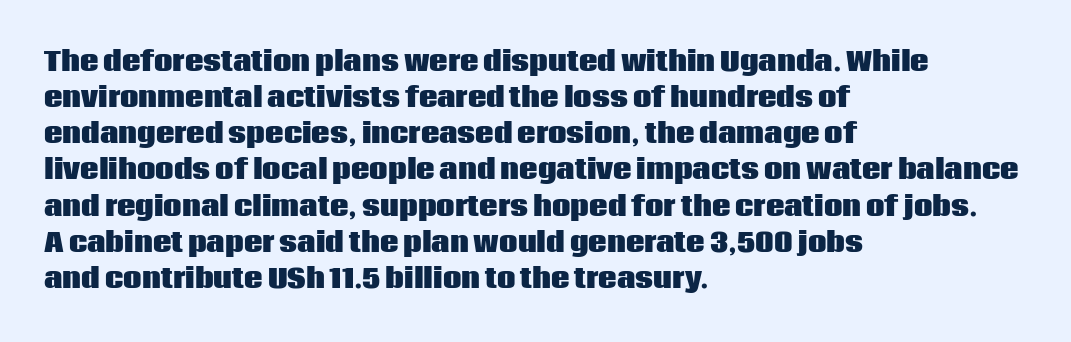
Q: Is the text bold? A: Yes.
Q: Is the text italic (slanted)? A: No, it is upright.
Q: Is the text underlined? A: No.
Q: How is the paragraph aligned? A: Left-aligned.
Q: Is the spacing between letters normal or unusually wide? A: Normal.
Q: Is the spacing between lines tight, normal or loose? A: Normal.
